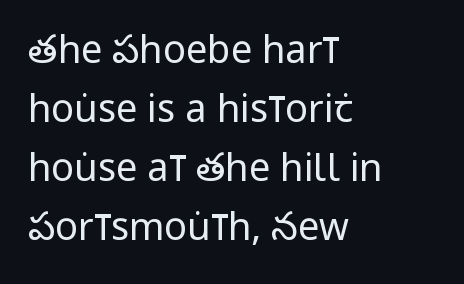
Q: Is the text bold? A: No.
Q: Is the text italic (slanted)? A: No, it is upright.
Q: Is the typeface a serif or a sans-serif typeface? A: Sans-serif.
Q: Is the text underlined? A: No.
Q: How is the paragraph aligned? A: Left-aligned.
Q: Is the spacing between letters normal or unusually wide? A: Normal.
Q: Is the spacing between lines tight, normal or loose? A: Normal.
Q: Width (condensed, normal, or wide)? A: Condensed.
Q: Stroke contrast? A: Low.
Q: x-height? A: Large.
Q: Monospaced? A: No.
